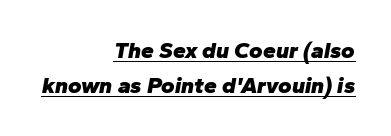
This sample uses plain, unmodified letter spacing. Slanted lettering throughout. Successive baselines arrive at the customary interval. Notice how a bar underscores the lettering throughout.
